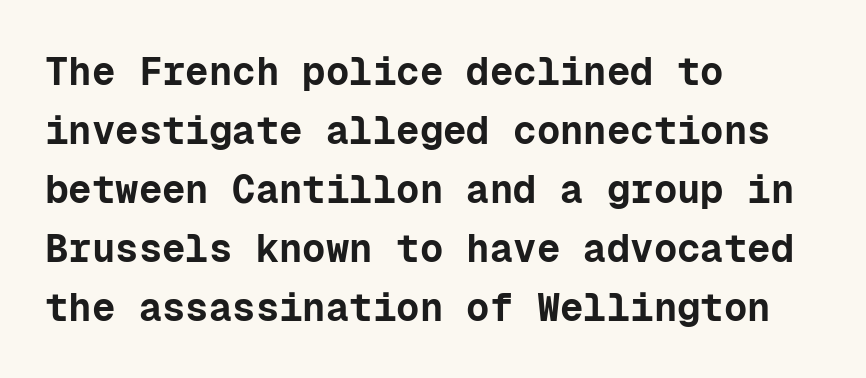
The lines in this sample share a left origin and differ only in where they stop. These lines were composed using upright roman letters. Tracking value appears to be zero — textbook default spacing. Check the space under the baseline: it is left empty.
